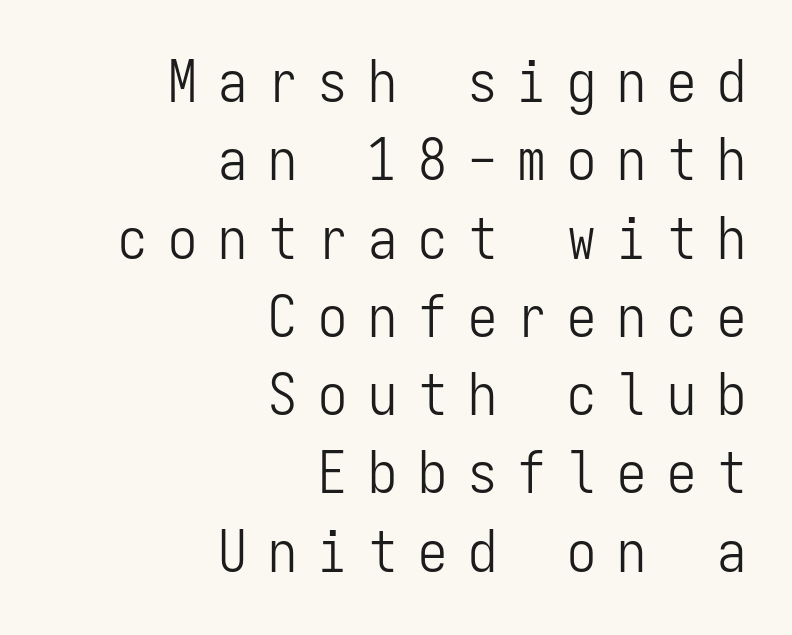
Q: Is the text bold? A: No.
Q: Is the text italic (slanted)? A: No, it is upright.
Q: Is the typeface a serif or a sans-serif typeface? A: Sans-serif.
Q: Is the text underlined? A: No.
Q: How is the paragraph aligned? A: Right-aligned.
Q: Is the spacing between letters normal or unusually wide? A: Unusually wide.
Q: Is the spacing between lines tight, normal or loose? A: Normal.
Q: Width (condensed, normal, or wide)? A: Condensed.
Q: Stroke contrast? A: Low.
Q: x-height? A: Medium.
Q: Monospaced? A: Yes.
